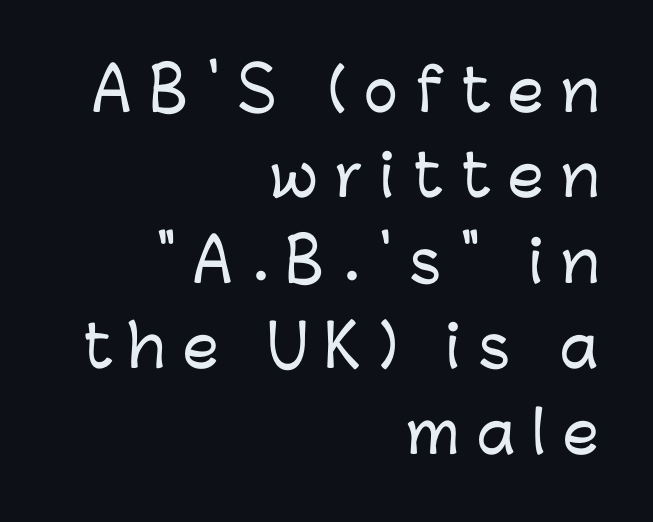
Q: Is the text italic (slanted)? A: No, it is upright.
Q: Is the typeface a serif or a sans-serif typeface? A: Sans-serif.
Q: Is the text underlined? A: No.
Q: How is the paragraph aligned? A: Right-aligned.
Q: Is the spacing between letters normal or unusually wide? A: Unusually wide.
Q: Is the spacing between lines tight, normal or loose? A: Normal.
Q: Width (condensed, normal, or wide)? A: Normal.
Q: Stroke contrast? A: Low.
Q: x-height? A: Medium.
Q: Monospaced? A: No.
